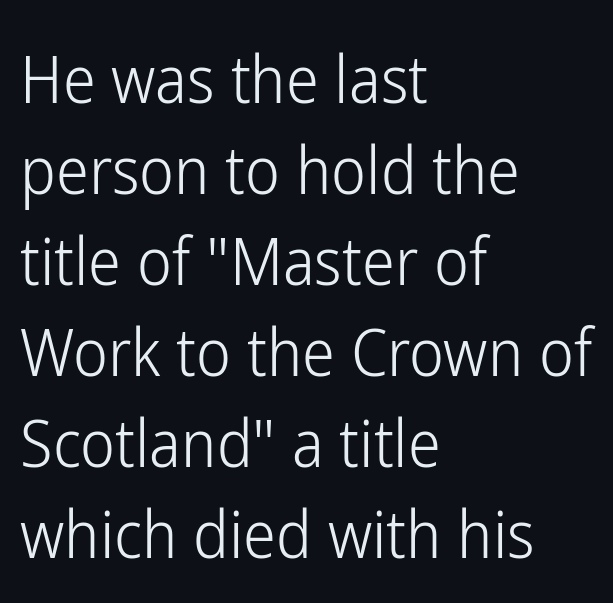
The image shows 66 px light, condensed sans-serif type, upright; set left-aligned, normal line spacing (1.38x), normal letter spacing, not underlined; low stroke contrast and a medium x-height.
